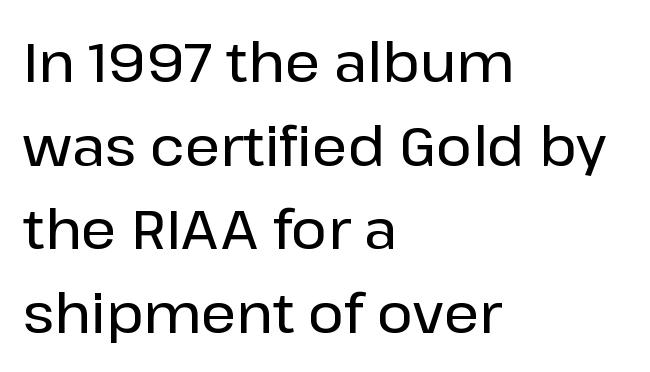
The image shows 55 px sans-serif type, upright; set left-aligned, normal line spacing (1.52x), normal letter spacing, not underlined; low stroke contrast and a medium x-height.
